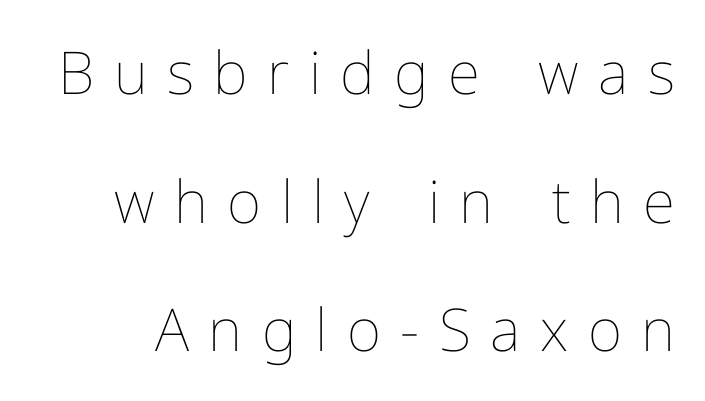
{"italic": "no", "bold": "no", "weight": "thin", "width": "normal", "stroke_contrast": "low", "x_height": "medium", "monospaced": "no", "underline": "no", "line_spacing": "loose", "line_spacing_ratio": 2.18, "letter_spacing": "wide", "letter_spacing_em": 0.33, "glyph_px": 59}
